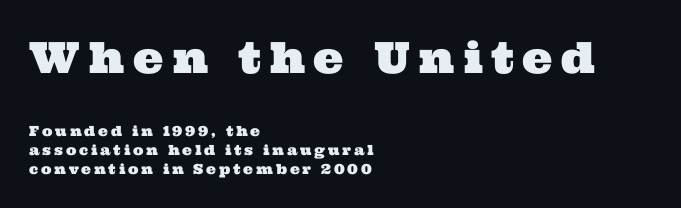
{"serif": "yes", "width": "wide", "stroke_contrast": "medium", "x_height": "medium", "monospaced": "no", "underline": "no", "align": "left", "line_spacing": "normal", "line_spacing_ratio": 1.35, "letter_spacing": "wide", "letter_spacing_em": 0.2, "larger_block": "first", "size_ratio": 3.07, "glyph_px": 43}
